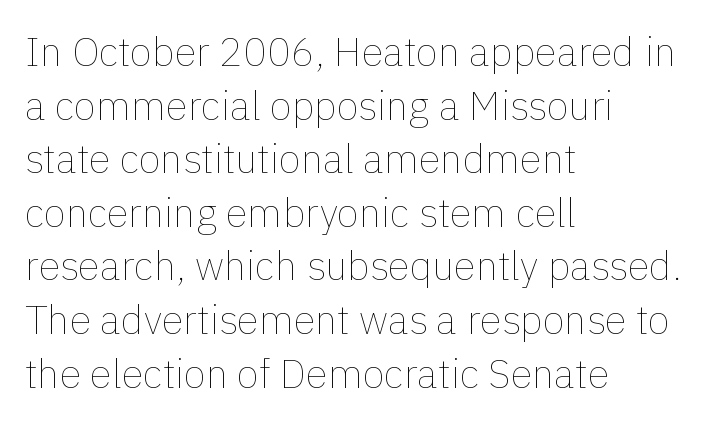
{"italic": "no", "bold": "no", "weight": "thin", "width": "normal", "x_height": "medium", "monospaced": "no", "underline": "no", "align": "left", "line_spacing": "normal", "line_spacing_ratio": 1.34, "letter_spacing": "normal", "letter_spacing_em": 0.0, "glyph_px": 40}
